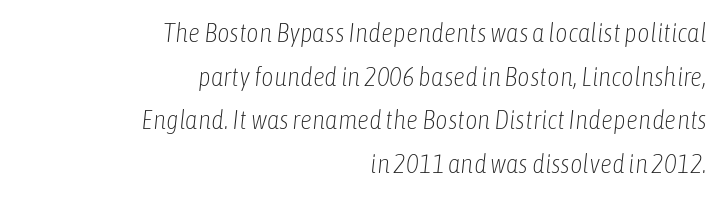
Q: Is the text bold? A: No.
Q: Is the text italic (slanted)? A: Yes, it leans right by about 6 degrees.
Q: Is the text underlined? A: No.
Q: How is the paragraph aligned? A: Right-aligned.
Q: Is the spacing between letters normal or unusually wide? A: Normal.
Q: Is the spacing between lines tight, normal or loose? A: Normal.
